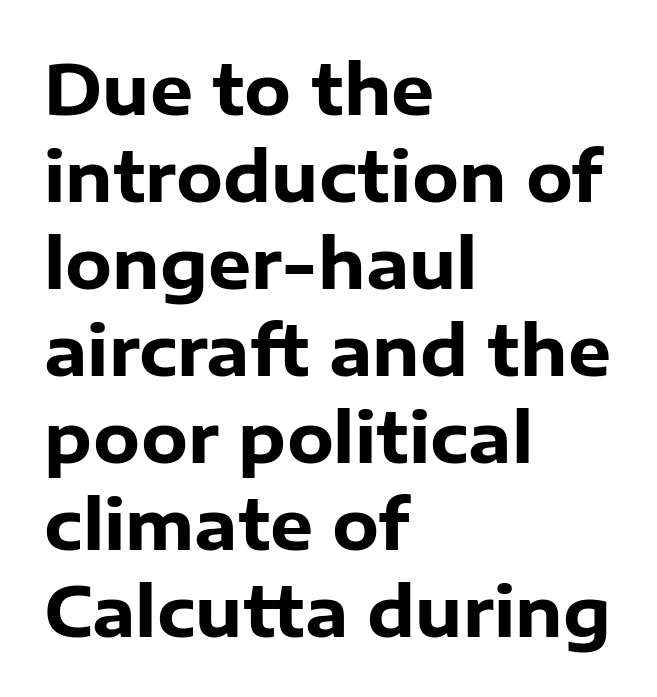
The image shows 68 px heavy sans-serif type, upright; set left-aligned, normal line spacing (1.28x), normal letter spacing, not underlined; low stroke contrast and a medium x-height.
